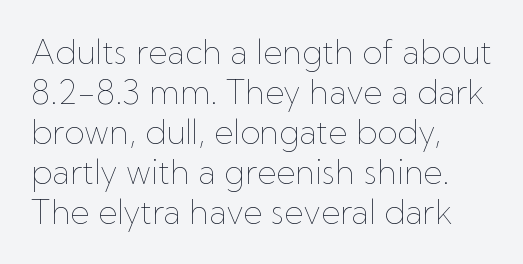
Q: Is the text bold? A: No.
Q: Is the text italic (slanted)? A: No, it is upright.
Q: Is the text underlined? A: No.
Q: How is the paragraph aligned? A: Left-aligned.
Q: Is the spacing between letters normal or unusually wide? A: Normal.
Q: Width (condensed, normal, or wide)? A: Normal.
Q: Stroke contrast? A: Low.
Q: x-height? A: Medium.
Q: Monospaced? A: No.
